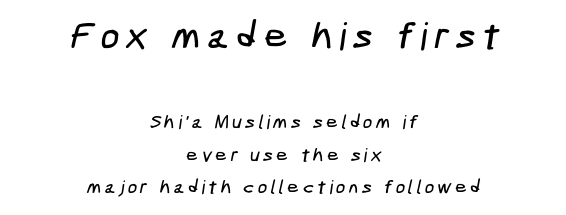
{"serif": "no", "width": "condensed", "stroke_contrast": "low", "x_height": "medium", "underline": "no", "align": "center", "line_spacing_ratio": 1.71, "larger_block": "first", "size_ratio": 2.0, "glyph_px": 38}
